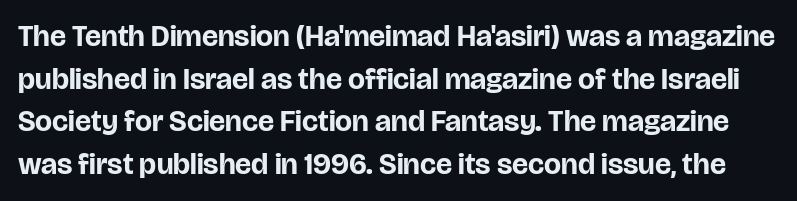
Each letter's strokes conclude bluntly, with no projecting serifs. In terms of posture, this sample is upright. A normal amount of white space separates one row of letters from the next. These lines are rendered in a variable-pitch font.
